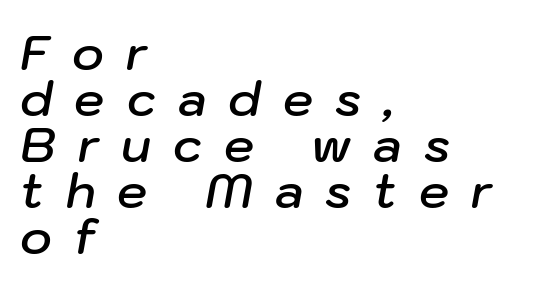
{"italic": "yes", "lean": "right", "slant_degrees": 10, "bold": "semi", "weight": "semibold", "width": "normal", "stroke_contrast": "low", "x_height": "medium", "monospaced": "no", "underline": "no", "align": "left", "line_spacing": "tight", "line_spacing_ratio": 0.96, "letter_spacing": "wide", "letter_spacing_em": 0.46, "glyph_px": 48}
